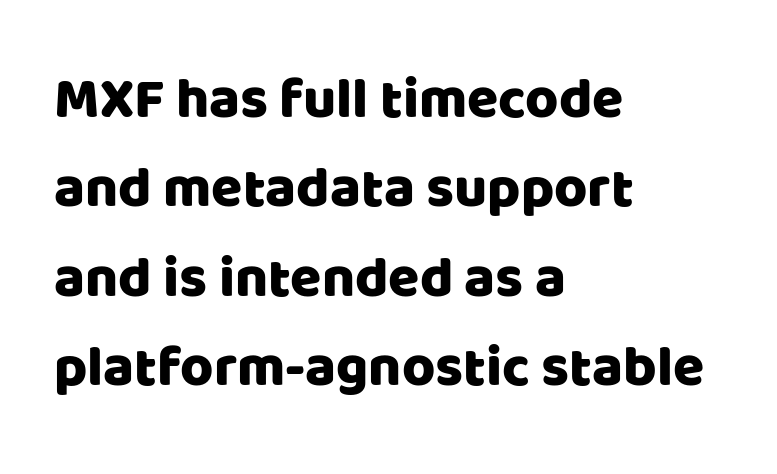
Q: Is the text italic (slanted)? A: No, it is upright.
Q: Is the typeface a serif or a sans-serif typeface? A: Sans-serif.
Q: Is the text underlined? A: No.
Q: How is the paragraph aligned? A: Left-aligned.
Q: Is the spacing between letters normal or unusually wide? A: Normal.
Q: Is the spacing between lines tight, normal or loose? A: Normal.
Q: Width (condensed, normal, or wide)? A: Normal.
Q: Stroke contrast? A: Low.
Q: x-height? A: Large.
Q: Monospaced? A: No.
